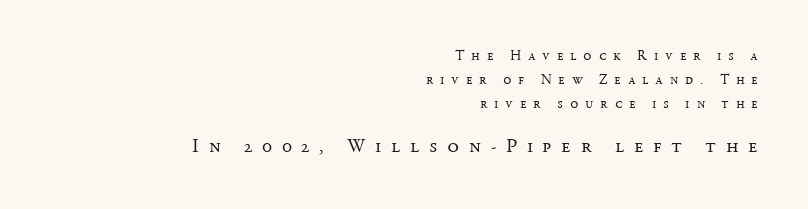
Q: Is the text bold? A: No.
Q: Is the text italic (slanted)? A: No, it is upright.
Q: Is the text underlined? A: No.
Q: How is the paragraph aligned? A: Right-aligned.
Q: Is the spacing between letters normal or unusually wide? A: Unusually wide.
Q: Is the spacing between lines tight, normal or loose? A: Normal.
Q: Which block of text is set in a larger size, the first (top) or the second (bottom)? A: The second (bottom) one.
